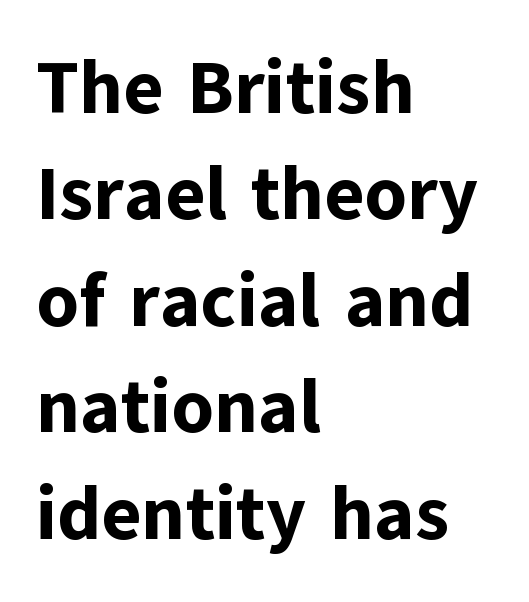
Typographic density is high because the face is bold. These lines are set flush left with a ragged right edge. Leading matches the norm, producing a regular column. Do the characters align in a grid? No, the font is proportional.
